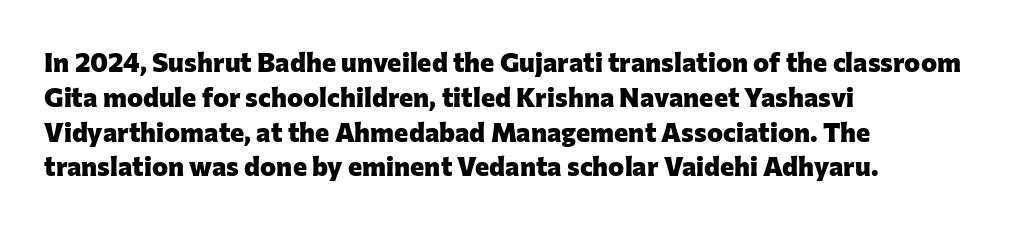
The words here are not underlined. Style check: upright. Typesetter's note: full bold, strokes at maximum text heaviness. Left-aligned paragraph, ragged on the right. One glance says typical: line gaps are just what's usual. Look at the tracking — it's just the regular setting, nothing added.
